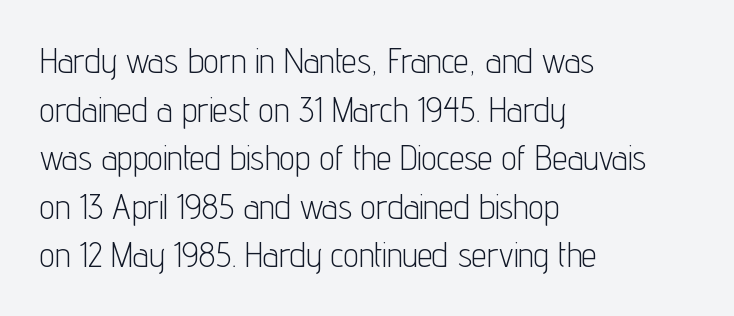
{"serif": "no", "italic": "no", "bold": "no", "weight": "light", "width": "condensed", "stroke_contrast": "low", "x_height": "medium", "monospaced": "no", "underline": "no", "align": "left", "line_spacing": "normal", "line_spacing_ratio": 1.43, "letter_spacing": "normal", "letter_spacing_em": 0.0, "glyph_px": 34}
